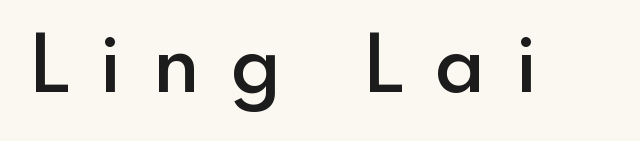
A bare baseline throughout the passage. These words are printed semibold, heavier than regular yet not bold. This sample uses expanded letter spacing, leaving extra air between glyphs. Looks like regular typesetting: each glyph gets only the width it needs.
